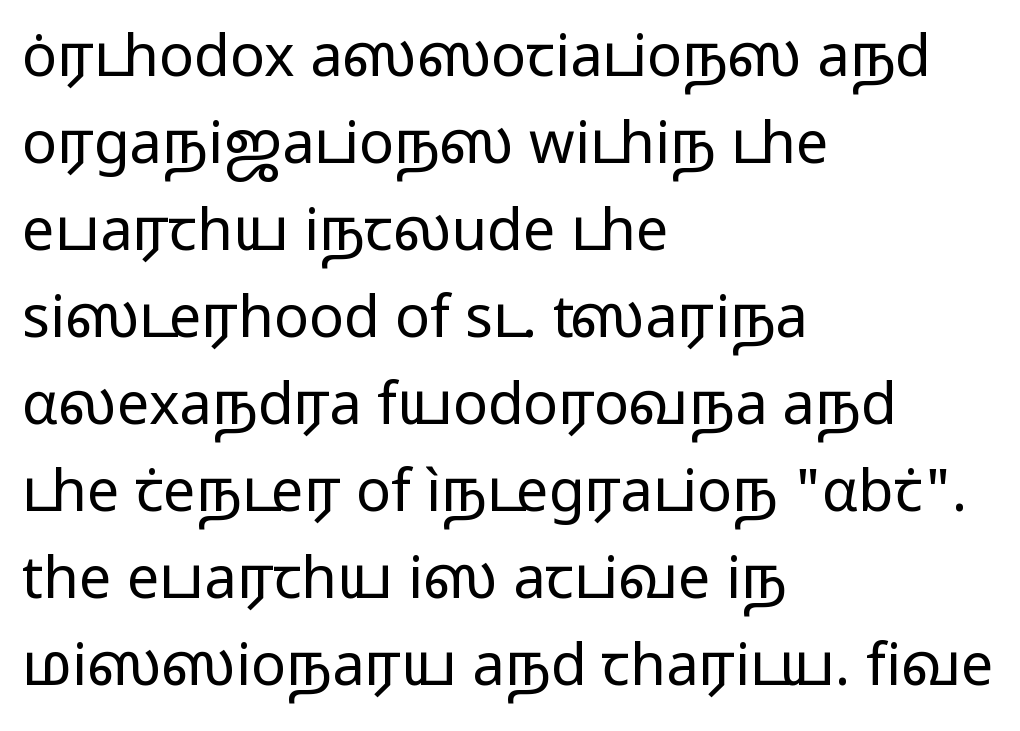
The image shows 58 px regular-weight, wide sans-serif type, upright; set left-aligned, normal line spacing (1.5x), normal letter spacing, not underlined; low stroke contrast and a medium x-height.
